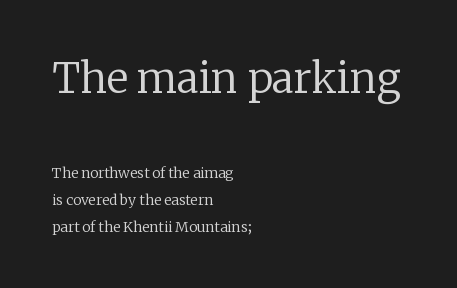
Baseline-to-baseline distance is far greater than the letter height. A student would notice the top passage is typeset larger than what follows. On a weight scale, this lands at 450 or below. Observe the serifs anchoring each vertical stroke in this sample.
